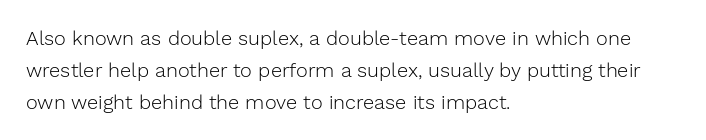
This is not heavy type; no bold has been used. Tracking here is standard; glyphs follow each other at the usual distance. Horizontal bands of white between lines are of average thickness. Underlining? Definitely not there. A student would call this left alignment; a typographer would say flush left, rag right.
